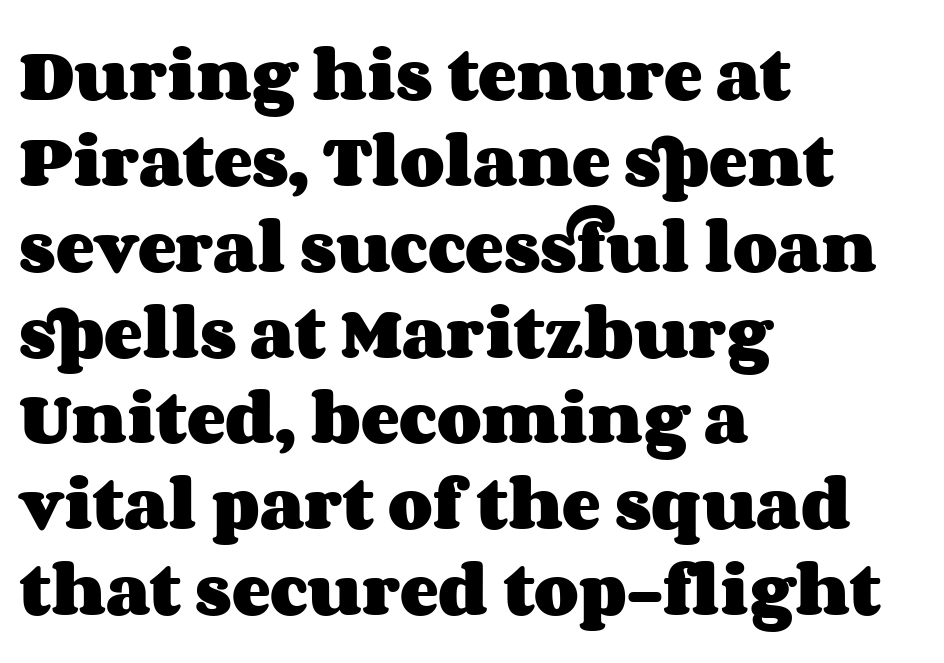
Q: Is the text bold? A: Yes.
Q: Is the text italic (slanted)? A: No, it is upright.
Q: Is the text underlined? A: No.
Q: How is the paragraph aligned? A: Left-aligned.
Q: Is the spacing between letters normal or unusually wide? A: Normal.
Q: Is the spacing between lines tight, normal or loose? A: Normal.
Q: Width (condensed, normal, or wide)? A: Wide.
Q: Stroke contrast? A: Medium.
Q: x-height? A: Large.
Q: Monospaced? A: No.
